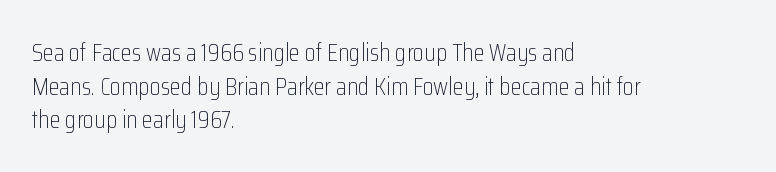
The image shows 25 px text type, upright; set left-aligned, normal line spacing (1.35x), normal letter spacing, not underlined.
